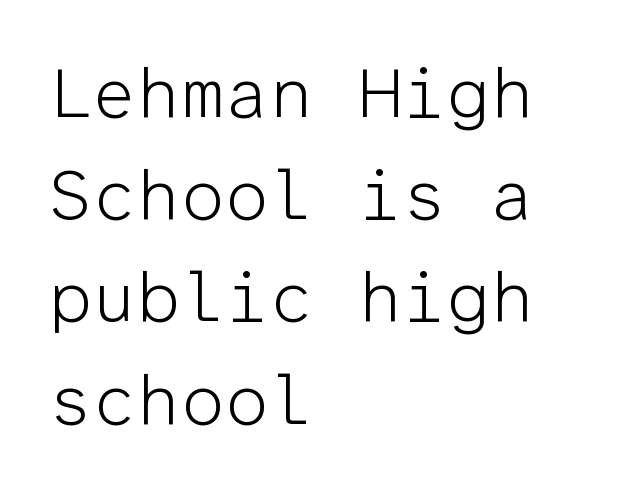
{"serif": "no", "italic": "no", "bold": "no", "weight": "light", "width": "normal", "stroke_contrast": "low", "x_height": "medium", "monospaced": "yes", "underline": "no", "align": "left", "line_spacing": "normal", "line_spacing_ratio": 1.46, "letter_spacing": "normal", "letter_spacing_em": 0.0, "glyph_px": 70}
